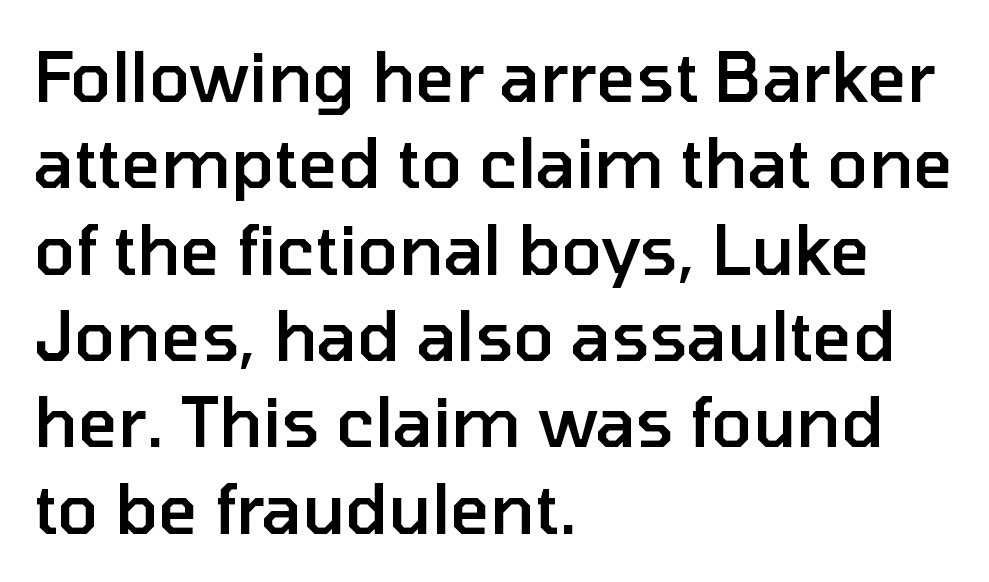
Q: Is the text bold? A: Semi-bold.
Q: Is the text italic (slanted)? A: No, it is upright.
Q: Is the typeface a serif or a sans-serif typeface? A: Sans-serif.
Q: Is the text underlined? A: No.
Q: How is the paragraph aligned? A: Left-aligned.
Q: Is the spacing between letters normal or unusually wide? A: Normal.
Q: Is the spacing between lines tight, normal or loose? A: Normal.
Q: Width (condensed, normal, or wide)? A: Normal.
Q: Stroke contrast? A: Low.
Q: x-height? A: Medium.
Q: Monospaced? A: No.
